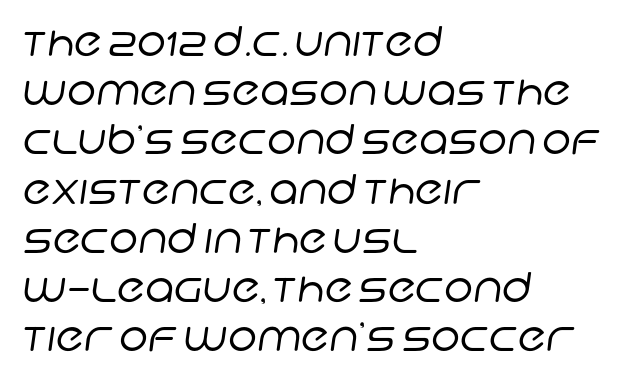
{"serif": "no", "bold": "no", "weight": "regular", "width": "normal", "stroke_contrast": "low", "x_height": "large", "monospaced": "no", "underline": "no", "align": "left", "line_spacing_ratio": 1.2, "letter_spacing": "normal", "letter_spacing_em": 0.0, "glyph_px": 41}
